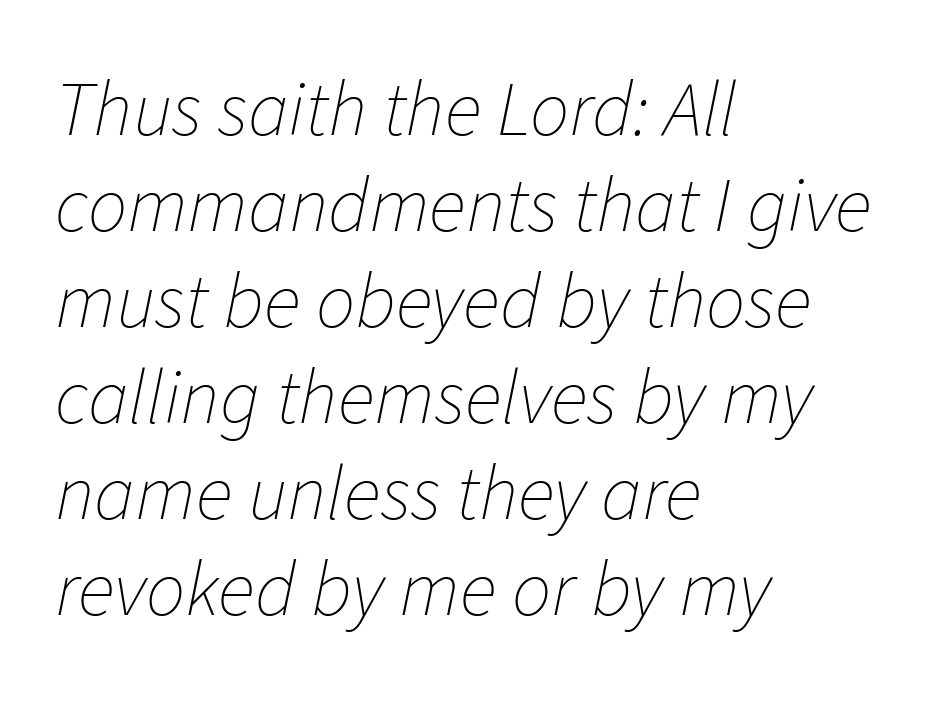
The image shows 78 px thin type, italic (leaning right); set left-aligned, line spacing 1.23x, normal letter spacing, not underlined; low stroke contrast and a medium x-height.
